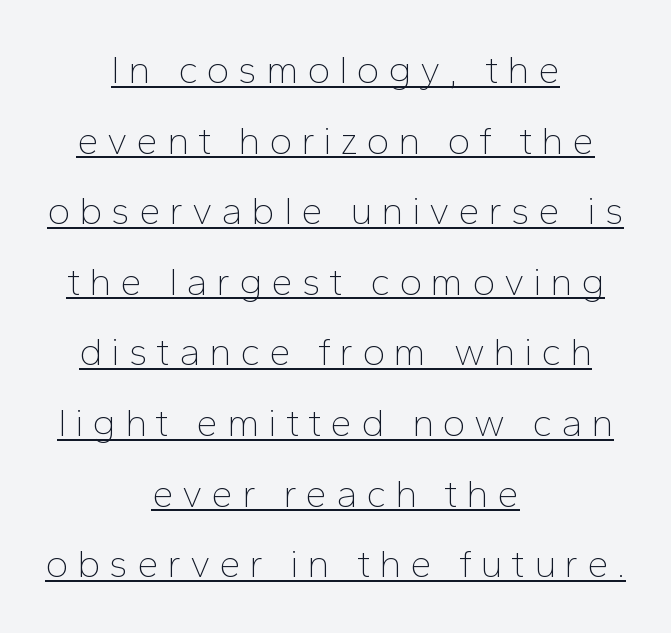
Q: Is the text bold? A: No.
Q: Is the text italic (slanted)? A: No, it is upright.
Q: Is the typeface a serif or a sans-serif typeface? A: Sans-serif.
Q: Is the text underlined? A: Yes.
Q: How is the paragraph aligned? A: Centered.
Q: Is the spacing between letters normal or unusually wide? A: Unusually wide.
Q: Width (condensed, normal, or wide)? A: Normal.
Q: Stroke contrast? A: Low.
Q: x-height? A: Medium.
Q: Monospaced? A: No.
